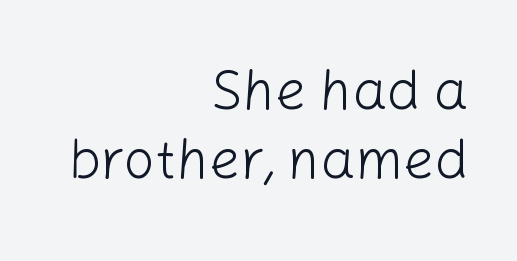
The image shows 55 px light sans-serif type, upright; set right-aligned, normal line spacing (1.26x), normal letter spacing, not underlined; low stroke contrast and a medium x-height.
